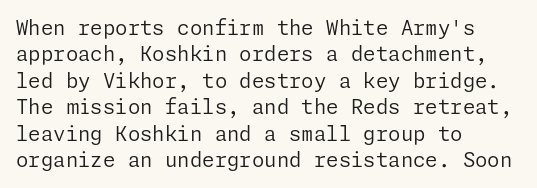
Q: Is the text bold? A: No.
Q: Is the text italic (slanted)? A: No, it is upright.
Q: Is the text underlined? A: No.
Q: How is the paragraph aligned? A: Left-aligned.
Q: Is the spacing between letters normal or unusually wide? A: Normal.
Q: Is the spacing between lines tight, normal or loose? A: Normal.
